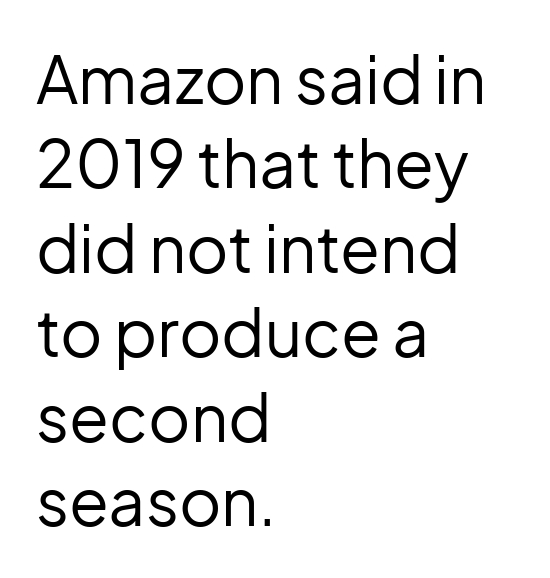
The font family rendered here belongs to the sans-serif group. Only glyphs here, with clear space below each row. The passage shown is not bold in any degree. Letter spacing: default. Is the block centered? No — it sits flush against the left margin. The specimen reads as upright at a glance.
